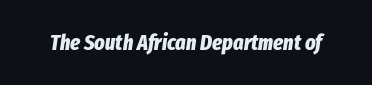
The passage shown is emphatically bold. Descenders are the only things crossing below the line. Between one letter and the next there's only the usual sliver of space. When letters slant like this, we call the style italic.
